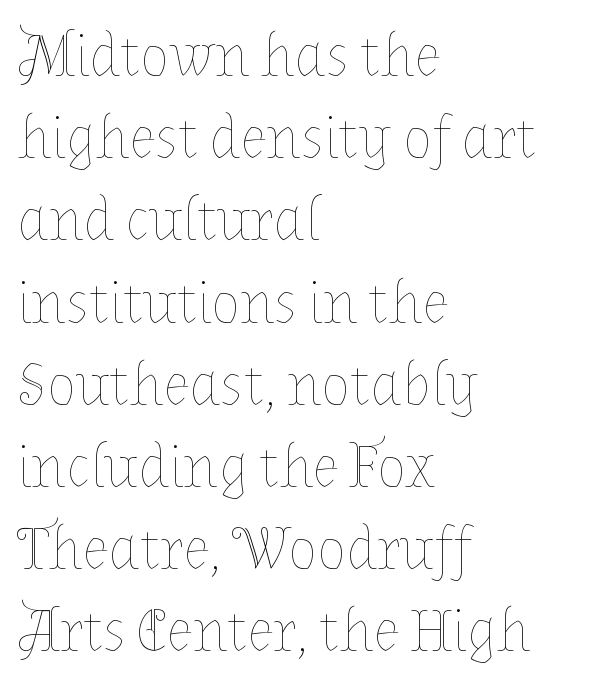
The lines sit at an ordinary, default distance from one another. Leftover space on each line is placed entirely after the last word. Letters rest on an invisible, unmarked baseline. This is not heavy type; no bold has been used. Look at the tracking — it's just the regular setting, nothing added. When letters stand straight like this, we call the style roman or upright.
